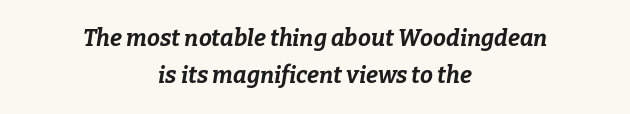
Q: Is the text bold? A: Yes.
Q: Is the text italic (slanted)? A: Yes, it leans right by about 9 degrees.
Q: Is the text underlined? A: No.
Q: How is the paragraph aligned? A: Centered.
Q: Is the spacing between letters normal or unusually wide? A: Normal.
Q: Is the spacing between lines tight, normal or loose? A: Normal.
